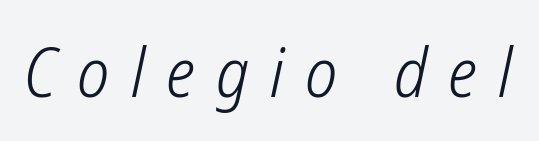
{"serif": "no", "bold": "no", "weight": "light", "width": "condensed", "stroke_contrast": "low", "x_height": "medium", "monospaced": "no", "underline": "no", "letter_spacing": "wide", "letter_spacing_em": 0.31, "glyph_px": 68}
